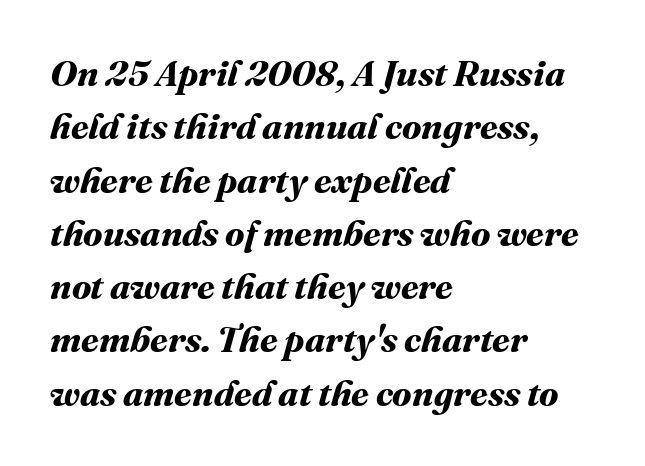
Q: Is the text bold? A: Yes.
Q: Is the text underlined? A: No.
Q: How is the paragraph aligned? A: Left-aligned.
Q: Is the spacing between letters normal or unusually wide? A: Normal.
Q: Is the spacing between lines tight, normal or loose? A: Normal.
Q: Width (condensed, normal, or wide)? A: Normal.
Q: Stroke contrast? A: Medium.
Q: x-height? A: Medium.
Q: Monospaced? A: No.
